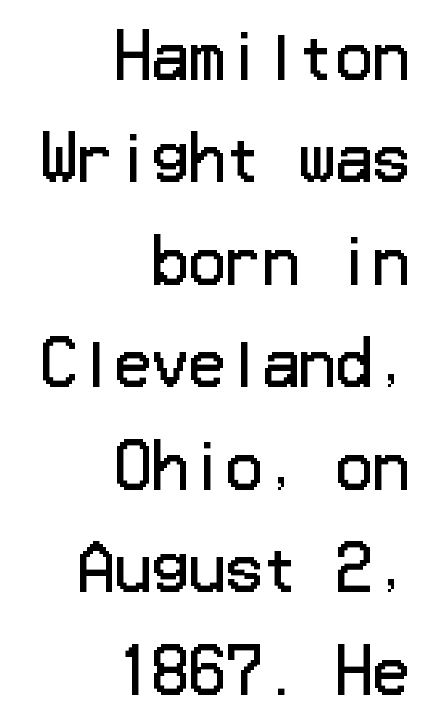
Q: Is the text bold? A: No.
Q: Is the text italic (slanted)? A: No, it is upright.
Q: Is the typeface a serif or a sans-serif typeface? A: Sans-serif.
Q: Is the text underlined? A: No.
Q: How is the paragraph aligned? A: Right-aligned.
Q: Is the spacing between letters normal or unusually wide? A: Normal.
Q: Is the spacing between lines tight, normal or loose? A: Normal.
Q: Width (condensed, normal, or wide)? A: Normal.
Q: Stroke contrast? A: Low.
Q: x-height? A: Medium.
